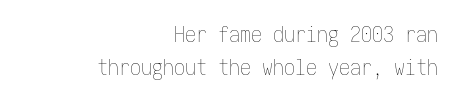
Q: Is the text bold? A: No.
Q: Is the text italic (slanted)? A: No, it is upright.
Q: Is the text underlined? A: No.
Q: How is the paragraph aligned? A: Right-aligned.
Q: Is the spacing between letters normal or unusually wide? A: Normal.
Q: Is the spacing between lines tight, normal or loose? A: Normal.
